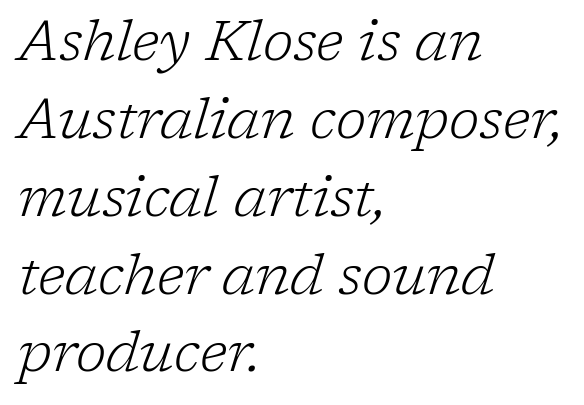
Q: Is the text bold? A: No.
Q: Is the text italic (slanted)? A: Yes, it leans right by about 17 degrees.
Q: Is the typeface a serif or a sans-serif typeface? A: Serif.
Q: Is the text underlined? A: No.
Q: How is the paragraph aligned? A: Left-aligned.
Q: Is the spacing between letters normal or unusually wide? A: Normal.
Q: Is the spacing between lines tight, normal or loose? A: Normal.
Q: Width (condensed, normal, or wide)? A: Normal.
Q: Stroke contrast? A: Low.
Q: x-height? A: Medium.
Q: Monospaced? A: No.
